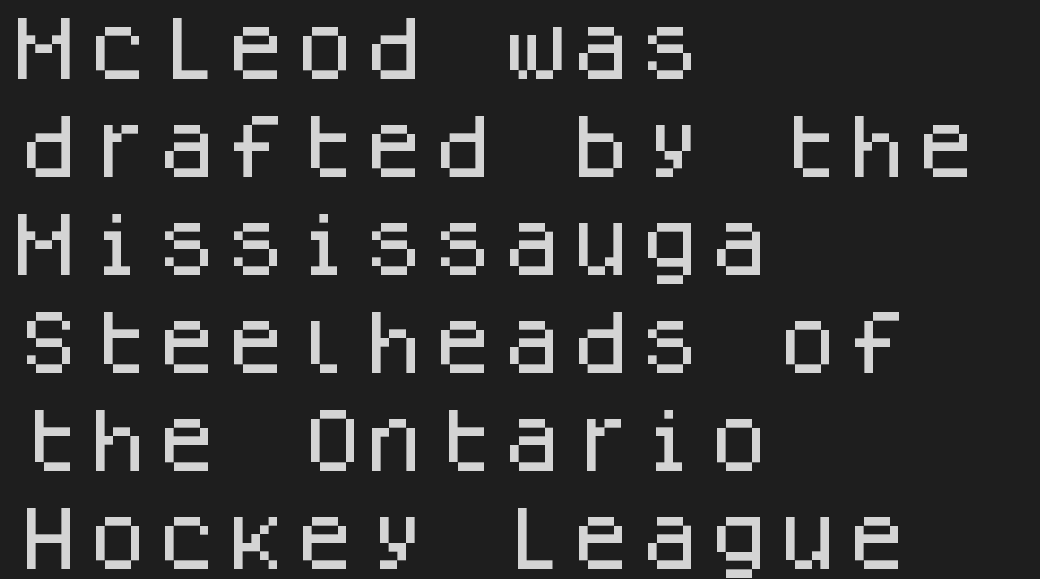
The image shows 69 px sans-serif type, upright, monospaced; set left-aligned, normal line spacing (1.42x), normal letter spacing, not underlined; low stroke contrast and a large x-height.
